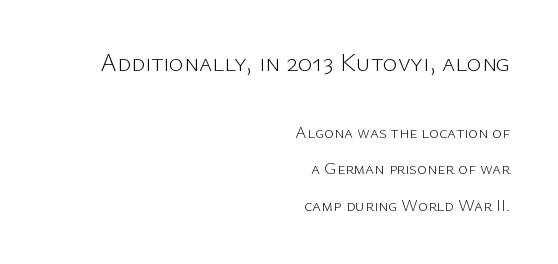
Q: Is the text bold? A: No.
Q: Is the text italic (slanted)? A: No, it is upright.
Q: Is the text underlined? A: No.
Q: How is the paragraph aligned? A: Right-aligned.
Q: Is the spacing between letters normal or unusually wide? A: Normal.
Q: Is the spacing between lines tight, normal or loose? A: Loose.
Q: Which block of text is set in a larger size, the first (top) or the second (bottom)? A: The first (top) one.
